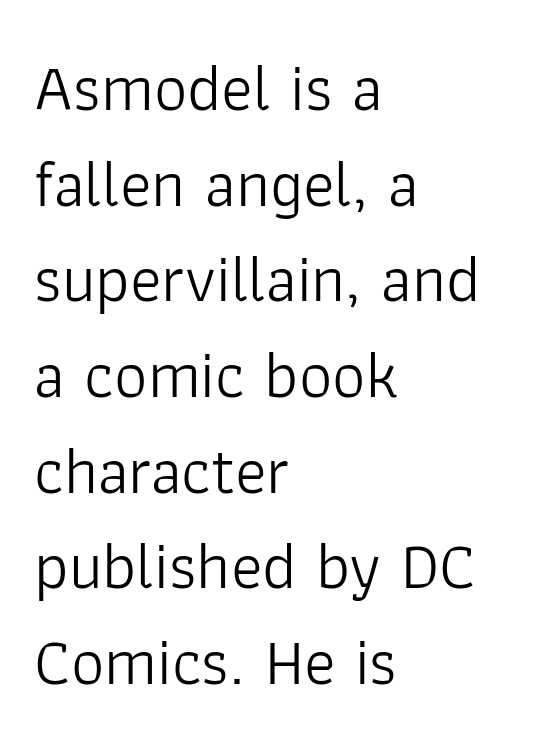
Q: Is the text bold? A: No.
Q: Is the text italic (slanted)? A: No, it is upright.
Q: Is the typeface a serif or a sans-serif typeface? A: Sans-serif.
Q: Is the text underlined? A: No.
Q: How is the paragraph aligned? A: Left-aligned.
Q: Is the spacing between letters normal or unusually wide? A: Normal.
Q: Is the spacing between lines tight, normal or loose? A: Normal.
Q: Width (condensed, normal, or wide)? A: Normal.
Q: Stroke contrast? A: Low.
Q: x-height? A: Medium.
Q: Monospaced? A: No.
